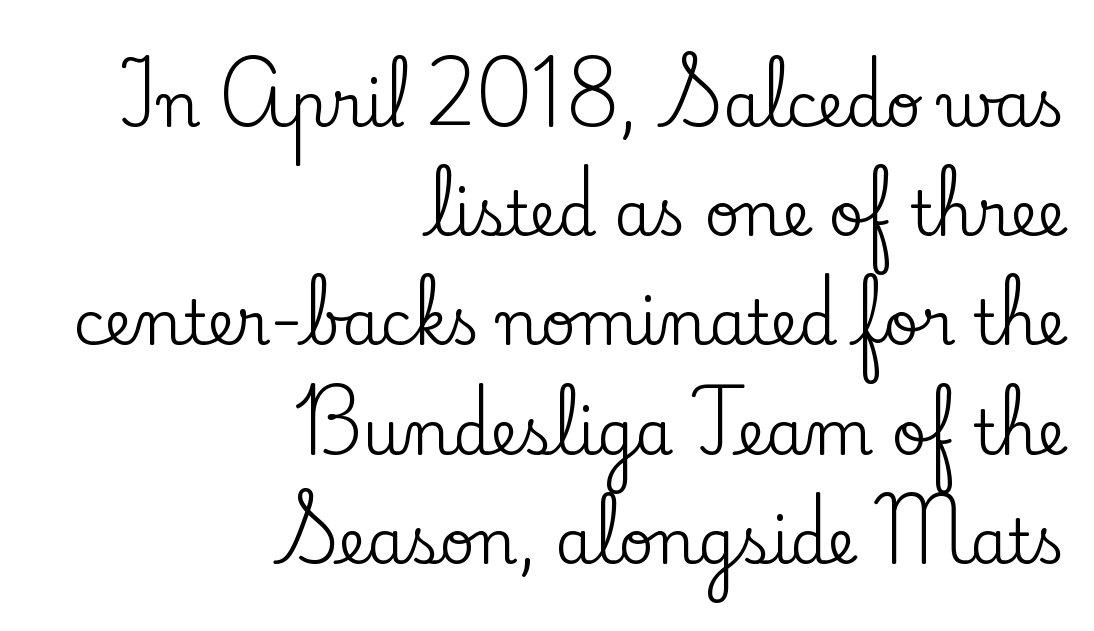
Q: Is the text italic (slanted)? A: No, it is upright.
Q: Is the typeface a serif or a sans-serif typeface? A: Serif.
Q: Is the text underlined? A: No.
Q: How is the paragraph aligned? A: Right-aligned.
Q: Is the spacing between letters normal or unusually wide? A: Normal.
Q: Width (condensed, normal, or wide)? A: Normal.
Q: Stroke contrast? A: Low.
Q: x-height? A: Small.
Q: Monospaced? A: No.
